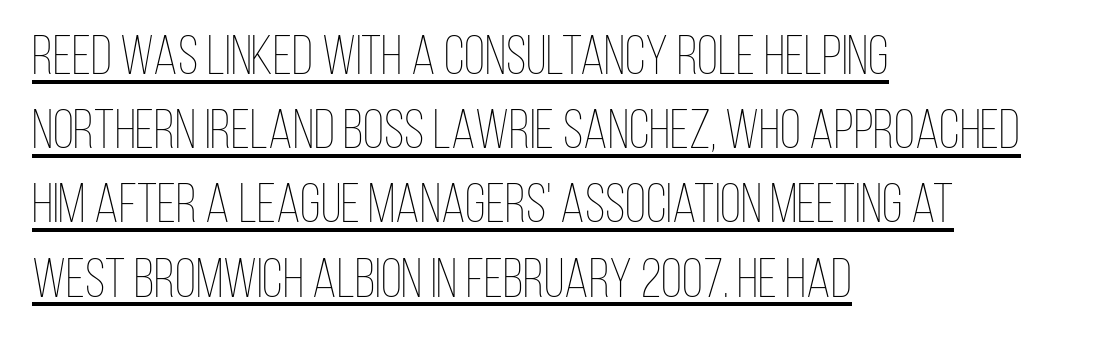
{"italic": "no", "bold": "no", "weight": "thin", "width": "condensed", "stroke_contrast": "low", "x_height": "large", "monospaced": "no", "underline": "yes", "align": "left", "line_spacing": "normal", "line_spacing_ratio": 1.35, "letter_spacing": "normal", "letter_spacing_em": 0.0, "glyph_px": 55}
